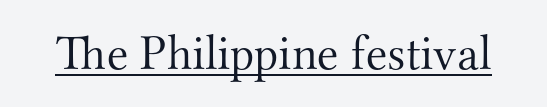
Q: Is the text bold? A: No.
Q: Is the text italic (slanted)? A: No, it is upright.
Q: Is the typeface a serif or a sans-serif typeface? A: Serif.
Q: Is the text underlined? A: Yes.
Q: Is the spacing between letters normal or unusually wide? A: Normal.
Q: Width (condensed, normal, or wide)? A: Normal.
Q: Stroke contrast? A: Medium.
Q: x-height? A: Small.
Q: Monospaced? A: No.
